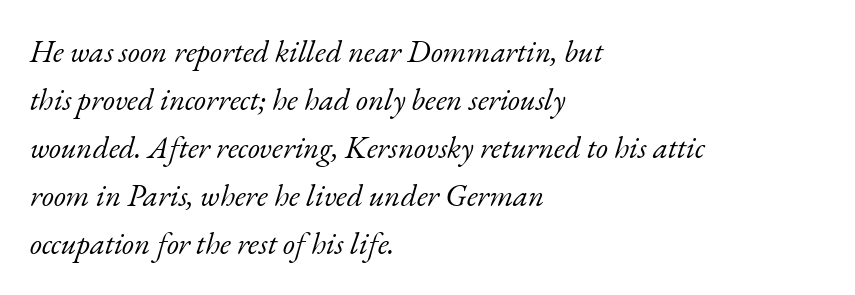
Q: Is the text bold? A: No.
Q: Is the text italic (slanted)? A: Yes, it leans right by about 17 degrees.
Q: Is the typeface a serif or a sans-serif typeface? A: Serif.
Q: Is the text underlined? A: No.
Q: How is the paragraph aligned? A: Left-aligned.
Q: Is the spacing between letters normal or unusually wide? A: Normal.
Q: Is the spacing between lines tight, normal or loose? A: Normal.
Q: Width (condensed, normal, or wide)? A: Normal.
Q: Stroke contrast? A: Low.
Q: x-height? A: Small.
Q: Monospaced? A: No.
